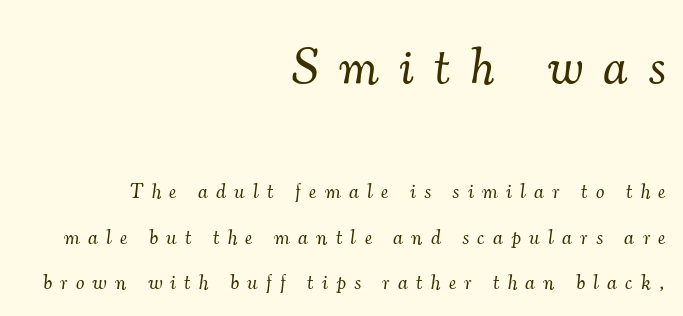
Q: Is the text bold? A: No.
Q: Is the text italic (slanted)? A: Yes, it leans right by about 7 degrees.
Q: Is the typeface a serif or a sans-serif typeface? A: Serif.
Q: Is the text underlined? A: No.
Q: How is the paragraph aligned? A: Right-aligned.
Q: Is the spacing between letters normal or unusually wide? A: Unusually wide.
Q: Is the spacing between lines tight, normal or loose? A: Loose.
Q: Which block of text is set in a larger size, the first (top) or the second (bottom)? A: The first (top) one.
Q: Width (condensed, normal, or wide)? A: Normal.
Q: Stroke contrast? A: Medium.
Q: x-height? A: Small.
Q: Monospaced? A: No.
